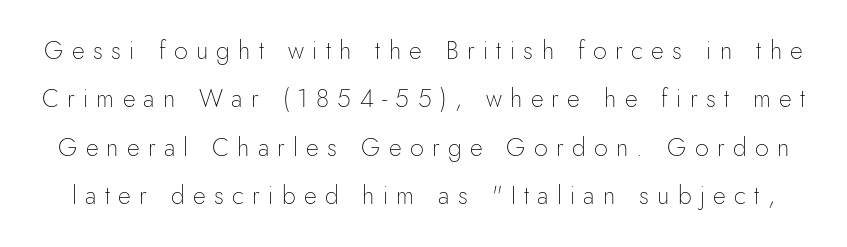
Summary of weight: not heavy and not bold. The typography opts for an upright posture over an oblique one. Clear beneath every line of the passage. This rendering widens character spacing well past its baseline value.
